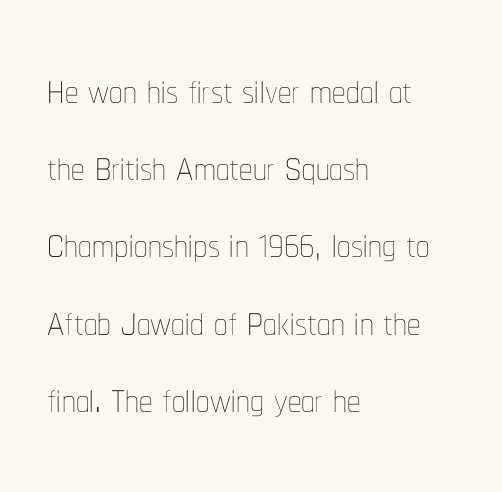
The image shows 54 px thin, condensed type, upright; set left-aligned, normal line spacing (1.43x), normal letter spacing, not underlined; low stroke contrast and a medium x-height.
